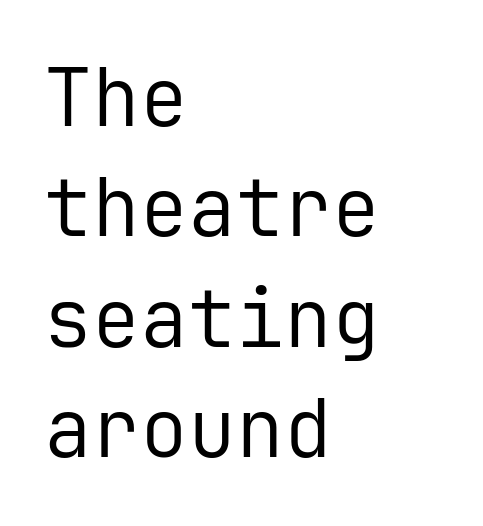
{"serif": "no", "italic": "no", "bold": "no", "weight": "regular", "width": "normal", "stroke_contrast": "low", "x_height": "medium", "monospaced": "yes", "underline": "no", "align": "left", "line_spacing": "normal", "line_spacing_ratio": 1.38, "letter_spacing": "normal", "letter_spacing_em": 0.0, "glyph_px": 80}
